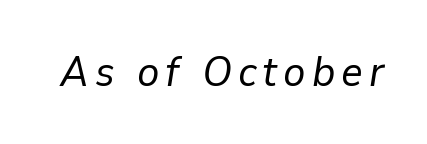
Q: Is the text bold? A: No.
Q: Is the text italic (slanted)? A: Yes, it leans right by about 9 degrees.
Q: Is the text underlined? A: No.
Q: Width (condensed, normal, or wide)? A: Normal.
Q: Stroke contrast? A: Low.
Q: x-height? A: Medium.
Q: Monospaced? A: No.
